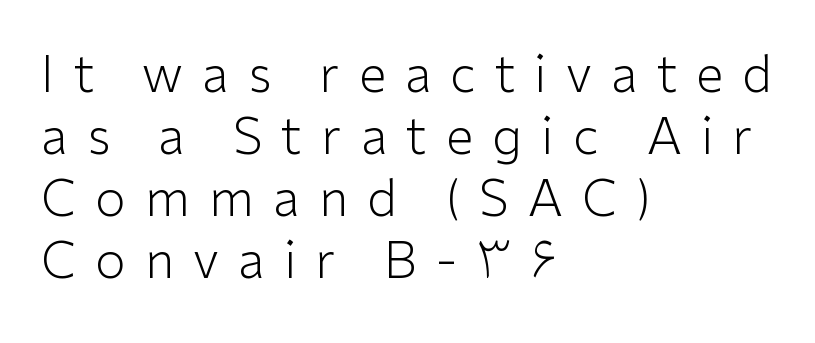
{"serif": "no", "italic": "no", "bold": "no", "weight": "light", "width": "normal", "stroke_contrast": "low", "x_height": "medium", "monospaced": "no", "underline": "no", "align": "left", "line_spacing_ratio": 1.24, "letter_spacing": "wide", "letter_spacing_em": 0.38, "glyph_px": 50}
